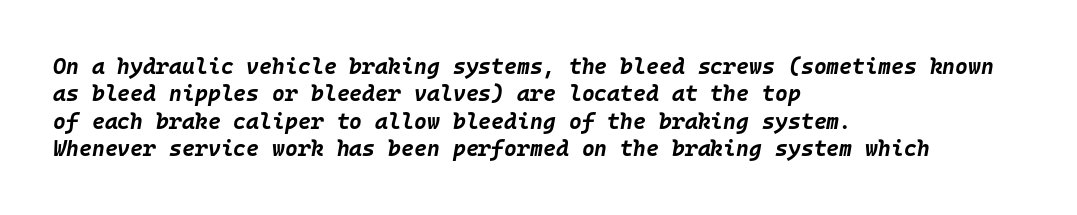
The image shows 22 px bold type, italic (leaning right); set left-aligned, line spacing 1.24x, normal letter spacing, not underlined.
